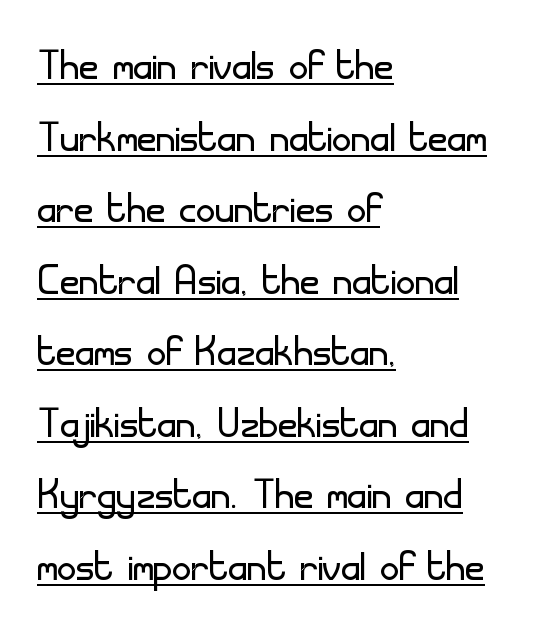
Q: Is the text bold? A: No.
Q: Is the text italic (slanted)? A: No, it is upright.
Q: Is the typeface a serif or a sans-serif typeface? A: Sans-serif.
Q: Is the text underlined? A: Yes.
Q: How is the paragraph aligned? A: Left-aligned.
Q: Is the spacing between letters normal or unusually wide? A: Normal.
Q: Is the spacing between lines tight, normal or loose? A: Normal.
Q: Width (condensed, normal, or wide)? A: Normal.
Q: Stroke contrast? A: Low.
Q: x-height? A: Small.
Q: Monospaced? A: No.
